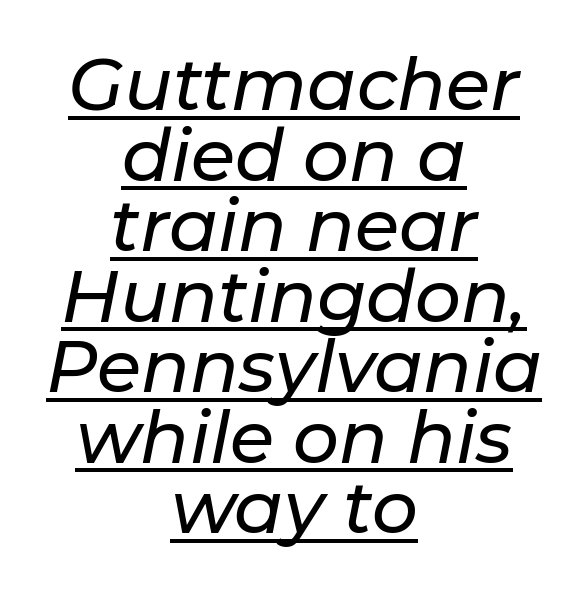
The image shows 72 px text type, italic (leaning right); set centered, tight line spacing (0.98x), normal letter spacing, underlined; low stroke contrast and a medium x-height.
